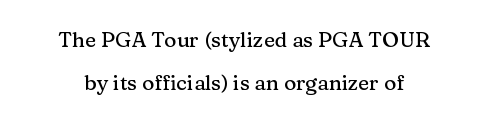
The image shows 21 px text type, upright; set loose line spacing (2.06x), normal letter spacing, not underlined.
